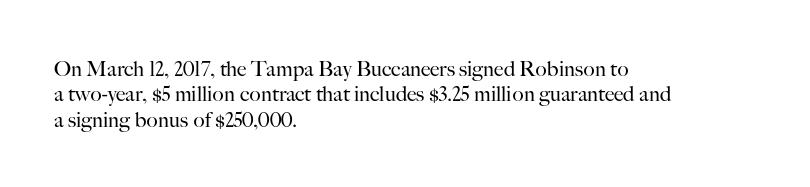
Q: Is the text bold? A: No.
Q: Is the text italic (slanted)? A: No, it is upright.
Q: Is the text underlined? A: No.
Q: How is the paragraph aligned? A: Left-aligned.
Q: Is the spacing between letters normal or unusually wide? A: Normal.
